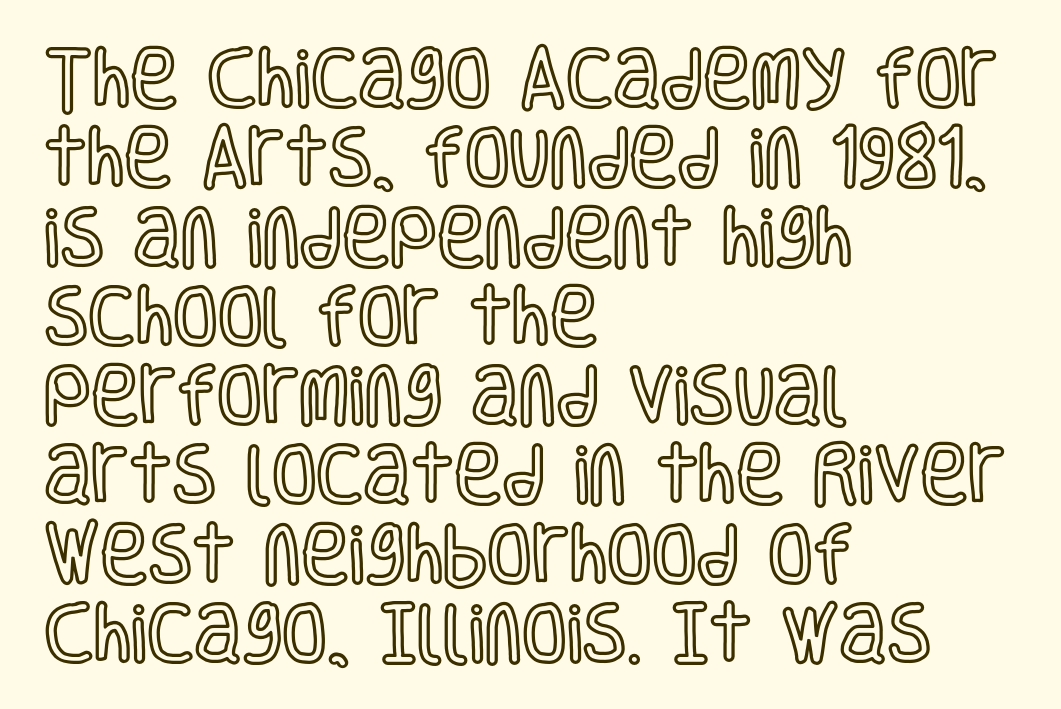
Q: Is the text italic (slanted)? A: No, it is upright.
Q: Is the text underlined? A: No.
Q: How is the paragraph aligned? A: Left-aligned.
Q: Is the spacing between letters normal or unusually wide? A: Normal.
Q: Width (condensed, normal, or wide)? A: Condensed.
Q: x-height? A: Large.
Q: Monospaced? A: No.
